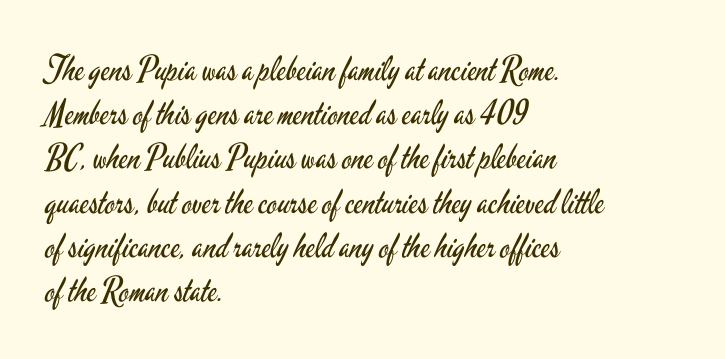
The image shows 34 px regular-weight, condensed sans-serif type; set left-aligned, normal line spacing (1.3x), normal letter spacing, not underlined; low stroke contrast and a small x-height.
